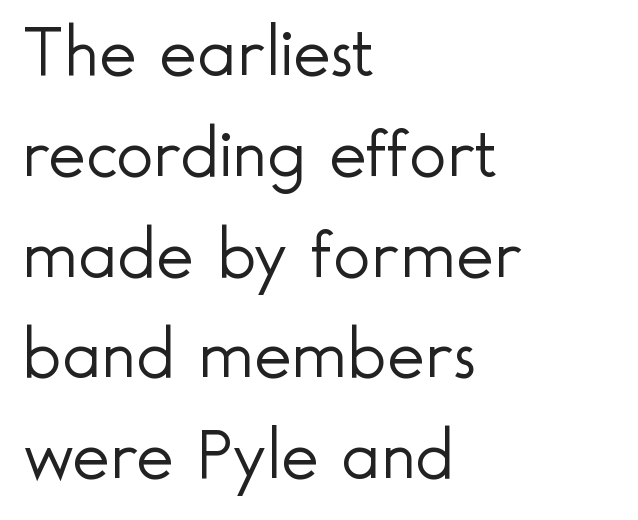
Is the letter spacing exaggerated? No — it looks like the ordinary default. No heavy texture on the line: the type isn't bold. The letters stand upright; this is a roman face. Layout note: lines flush left.
